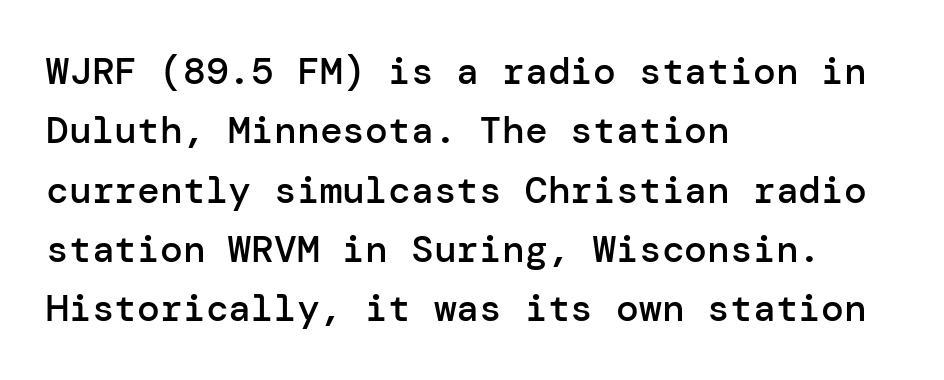
Q: Is the text bold? A: Semi-bold.
Q: Is the text italic (slanted)? A: No, it is upright.
Q: Is the typeface a serif or a sans-serif typeface? A: Sans-serif.
Q: Is the text underlined? A: No.
Q: How is the paragraph aligned? A: Left-aligned.
Q: Is the spacing between letters normal or unusually wide? A: Normal.
Q: Is the spacing between lines tight, normal or loose? A: Normal.
Q: Width (condensed, normal, or wide)? A: Normal.
Q: Stroke contrast? A: Low.
Q: x-height? A: Medium.
